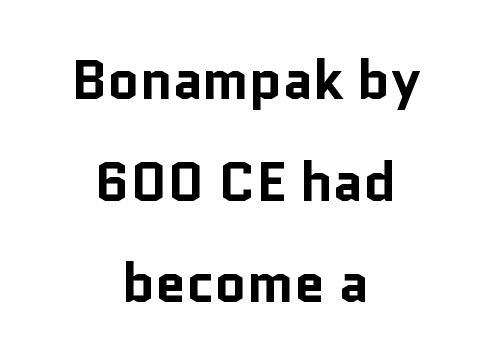
You can tell it's not italic because the verticals are truly vertical. This is sans-serif lettering, the kind often seen on screens and signage. Visually the block forms a symmetrical silhouette, jagged on both flanks. No extra tracking has been applied to these lines. A typesetter would call this proportional, since set widths differ per character. The area under the type is left untouched.
